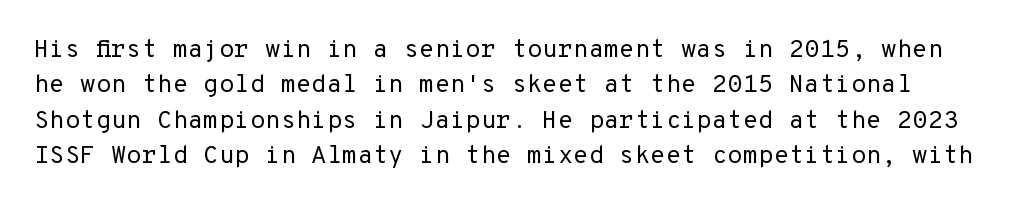
The image shows 25 px text type, upright; set normal line spacing (1.42x), normal letter spacing, not underlined.
